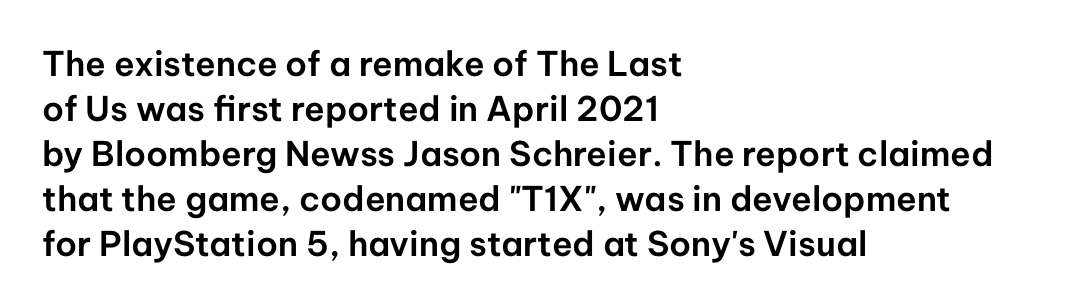
The image shows 34 px sans-serif type, upright; set left-aligned, normal line spacing (1.32x), normal letter spacing, not underlined; low stroke contrast and a medium x-height.
